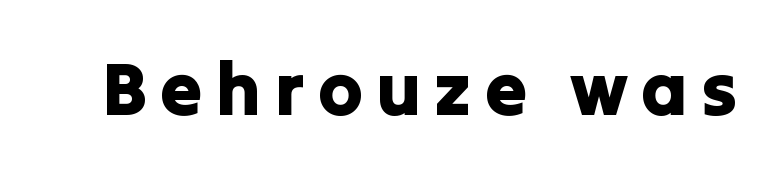
Q: Is the text italic (slanted)? A: No, it is upright.
Q: Is the typeface a serif or a sans-serif typeface? A: Sans-serif.
Q: Is the text underlined? A: No.
Q: Width (condensed, normal, or wide)? A: Normal.
Q: Stroke contrast? A: Low.
Q: x-height? A: Medium.
Q: Monospaced? A: No.
